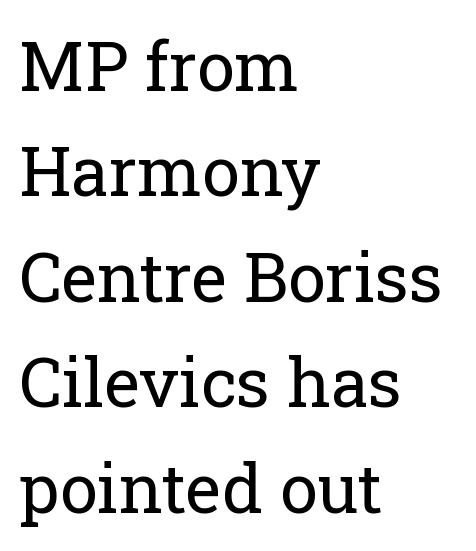
The image shows 68 px regular-weight serif type, upright; set left-aligned, normal line spacing (1.55x), normal letter spacing, not underlined; low stroke contrast and a medium x-height.
